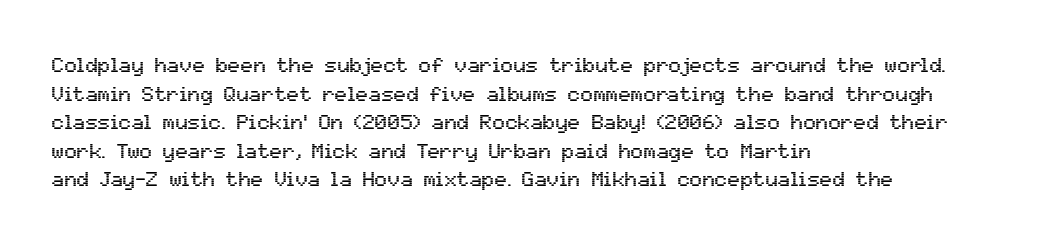
Q: Is the text italic (slanted)? A: No, it is upright.
Q: Is the text underlined? A: No.
Q: How is the paragraph aligned? A: Left-aligned.
Q: Is the spacing between letters normal or unusually wide? A: Normal.
Q: Is the spacing between lines tight, normal or loose? A: Normal.
